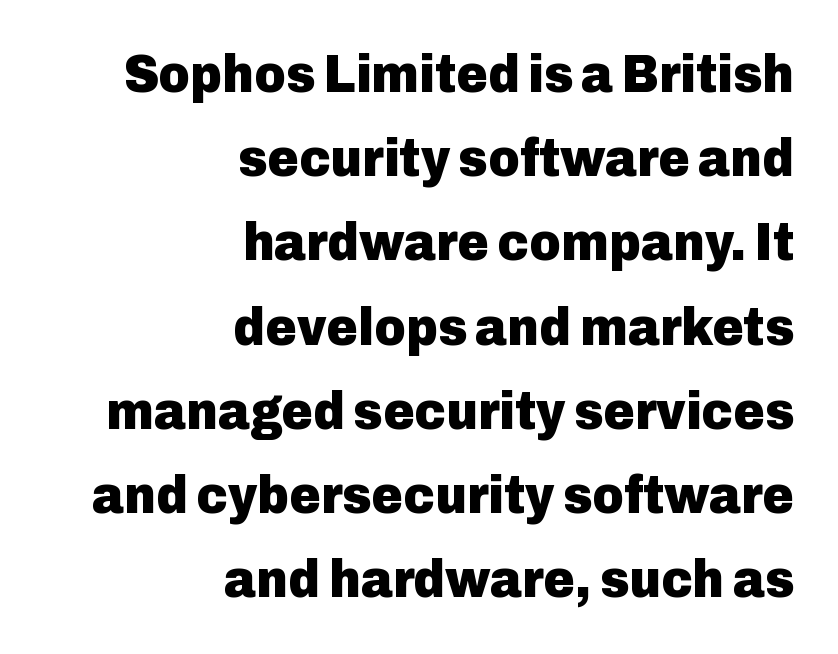
The image shows 54 px heavy sans-serif type, upright; set right-aligned, normal line spacing (1.56x), normal letter spacing, not underlined; low stroke contrast and a medium x-height.
